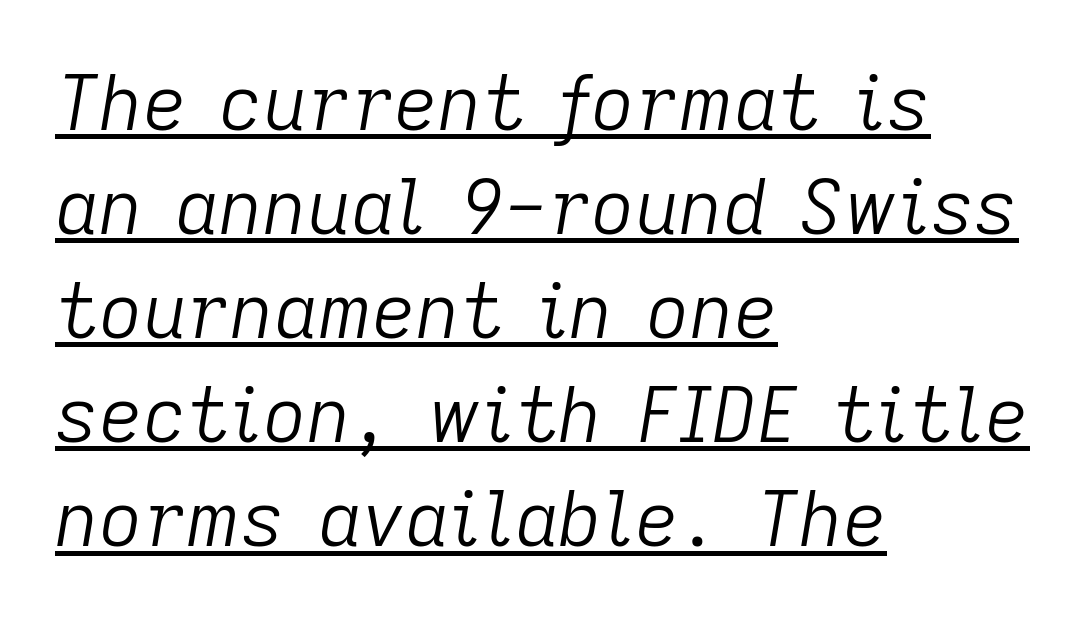
{"italic": "yes", "lean": "right", "slant_degrees": 9, "bold": "no", "weight": "light", "width": "normal", "stroke_contrast": "low", "x_height": "medium", "monospaced": "no", "underline": "yes", "align": "left", "line_spacing": "normal", "line_spacing_ratio": 1.37, "letter_spacing": "normal", "letter_spacing_em": 0.0, "glyph_px": 76}
